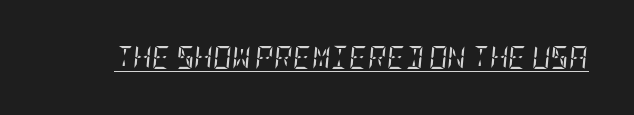
No heavy texture on the line: the type isn't bold. Students, note that the glyphs here touch the page at normal intervals. Underlined type. A typesetter would mark this as italic.
